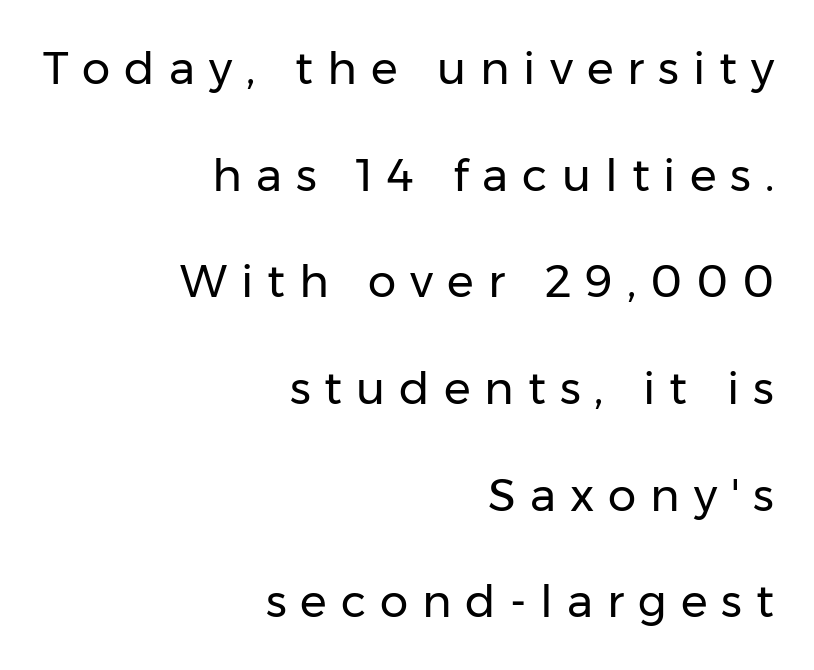
The image shows 45 px regular-weight sans-serif type, upright; set right-aligned, loose line spacing (2.37x), unusually wide letter spacing (+0.31 em), not underlined; low stroke contrast and a medium x-height.
